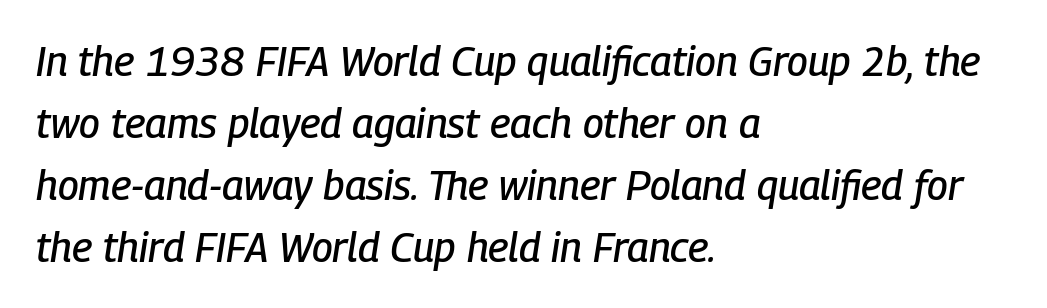
{"italic": "yes", "lean": "right", "slant_degrees": 9, "width": "condensed", "stroke_contrast": "low", "x_height": "medium", "monospaced": "no", "underline": "no", "align": "left", "line_spacing": "normal", "line_spacing_ratio": 1.51, "letter_spacing": "normal", "letter_spacing_em": 0.0, "glyph_px": 41}
